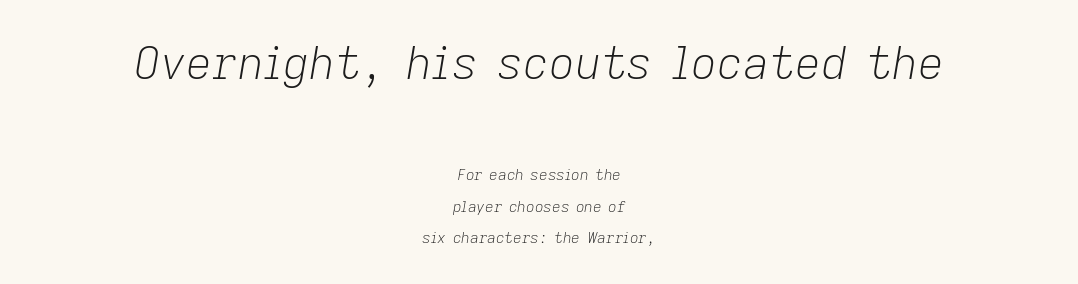
The image shows 45 px light type, italic (leaning right); set centered, loose line spacing (2.1x), normal letter spacing, not underlined; the first (top) block is 3.0x larger; low stroke contrast and a medium x-height.
